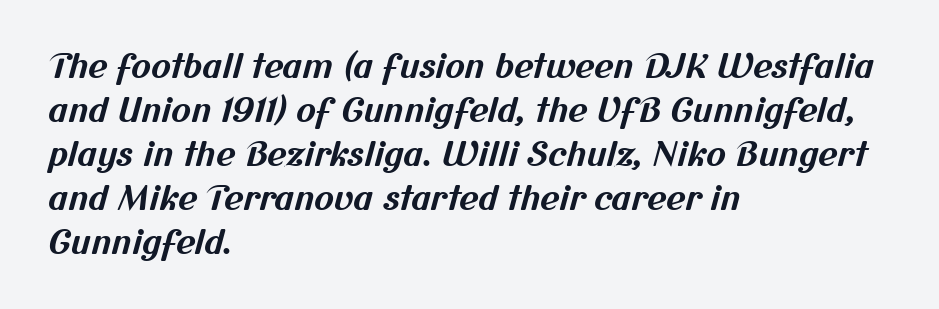
{"serif": "no", "bold": "yes", "weight": "bold", "width": "normal", "stroke_contrast": "medium", "x_height": "medium", "monospaced": "no", "underline": "no", "align": "left", "line_spacing": "normal", "line_spacing_ratio": 1.33, "letter_spacing": "normal", "letter_spacing_em": 0.0, "glyph_px": 33}
